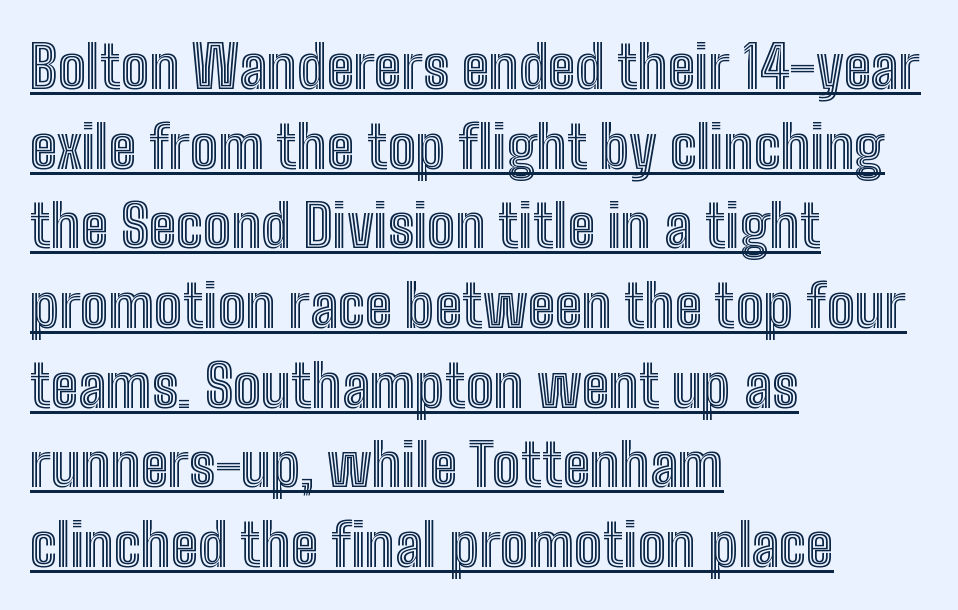
{"italic": "no", "width": "condensed", "x_height": "medium", "monospaced": "no", "underline": "yes", "align": "left", "line_spacing": "normal", "line_spacing_ratio": 1.35, "letter_spacing": "normal", "letter_spacing_em": 0.0, "glyph_px": 59}
